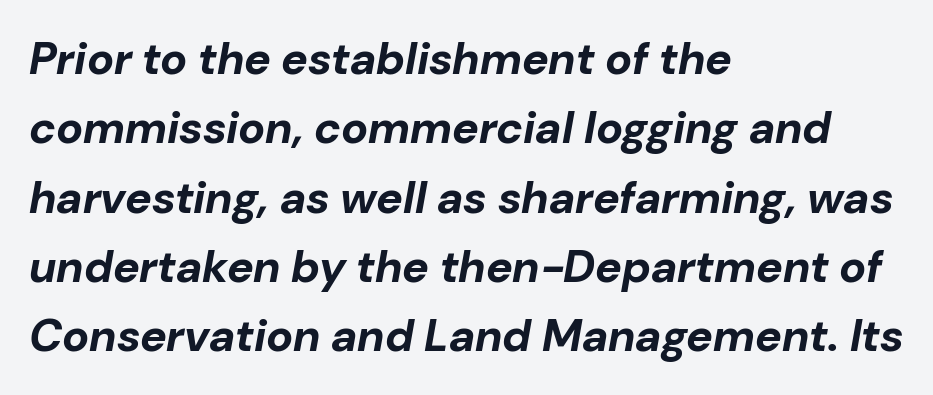
Q: Is the text bold? A: Yes.
Q: Is the text italic (slanted)? A: Yes, it leans right by about 10 degrees.
Q: Is the text underlined? A: No.
Q: How is the paragraph aligned? A: Left-aligned.
Q: Is the spacing between letters normal or unusually wide? A: Normal.
Q: Is the spacing between lines tight, normal or loose? A: Normal.
Q: Width (condensed, normal, or wide)? A: Normal.
Q: Stroke contrast? A: Low.
Q: x-height? A: Medium.
Q: Monospaced? A: No.
